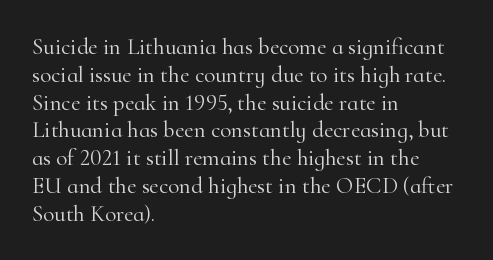
Q: Is the text bold? A: No.
Q: Is the text italic (slanted)? A: No, it is upright.
Q: Is the text underlined? A: No.
Q: How is the paragraph aligned? A: Left-aligned.
Q: Is the spacing between letters normal or unusually wide? A: Normal.
